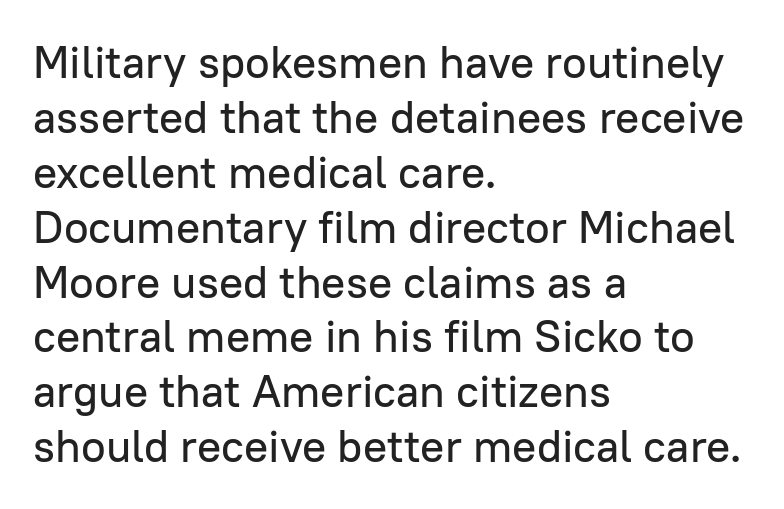
Q: Is the text italic (slanted)? A: No, it is upright.
Q: Is the typeface a serif or a sans-serif typeface? A: Sans-serif.
Q: Is the text underlined? A: No.
Q: How is the paragraph aligned? A: Left-aligned.
Q: Is the spacing between letters normal or unusually wide? A: Normal.
Q: Width (condensed, normal, or wide)? A: Normal.
Q: Stroke contrast? A: Low.
Q: x-height? A: Medium.
Q: Monospaced? A: No.
